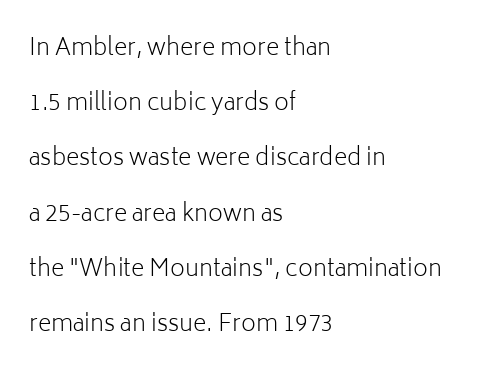
The image shows 23 px text type, upright; set left-aligned, loose line spacing (2.4x), normal letter spacing, not underlined.
